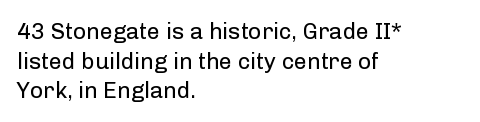
The image shows 23 px text type, upright; set left-aligned, normal line spacing (1.29x), normal letter spacing, not underlined.
